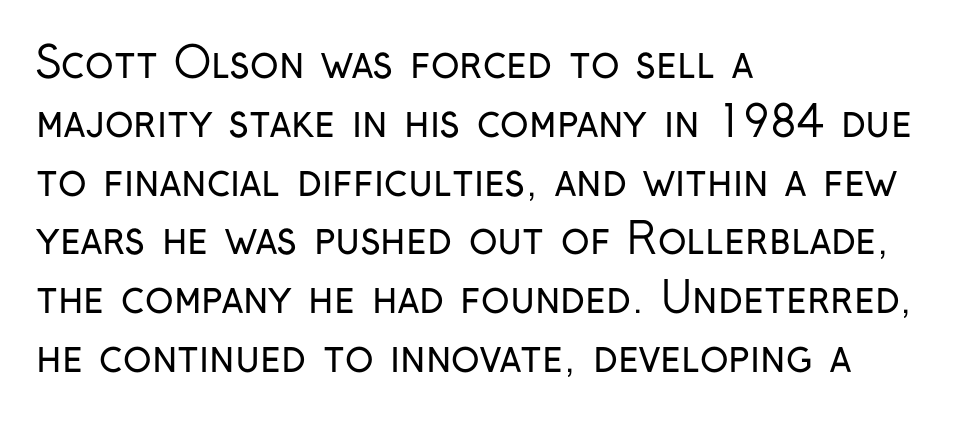
{"serif": "no", "italic": "no", "bold": "no", "weight": "regular", "width": "condensed", "stroke_contrast": "low", "x_height": "medium", "monospaced": "no", "underline": "no", "align": "left", "line_spacing": "normal", "line_spacing_ratio": 1.4, "letter_spacing": "normal", "letter_spacing_em": 0.0, "glyph_px": 42}
